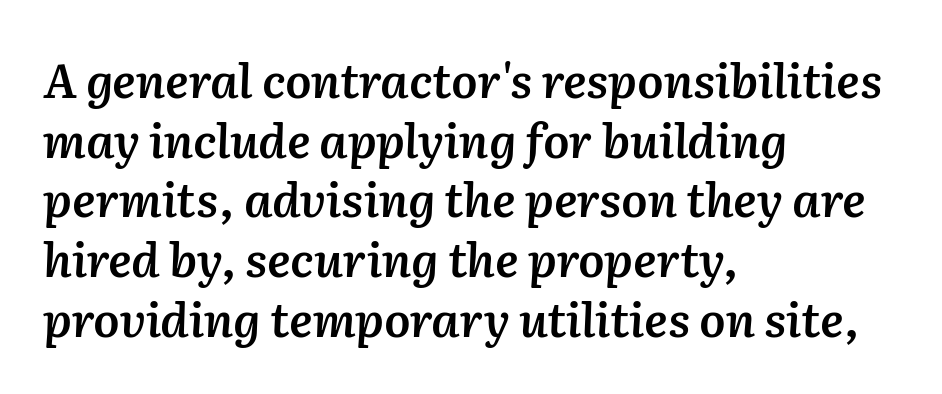
Q: Is the text bold? A: Semi-bold.
Q: Is the text italic (slanted)? A: Yes, it leans right by about 2 degrees.
Q: Is the text underlined? A: No.
Q: How is the paragraph aligned? A: Left-aligned.
Q: Is the spacing between letters normal or unusually wide? A: Normal.
Q: Is the spacing between lines tight, normal or loose? A: Normal.
Q: Width (condensed, normal, or wide)? A: Normal.
Q: Stroke contrast? A: Medium.
Q: x-height? A: Medium.
Q: Monospaced? A: No.
